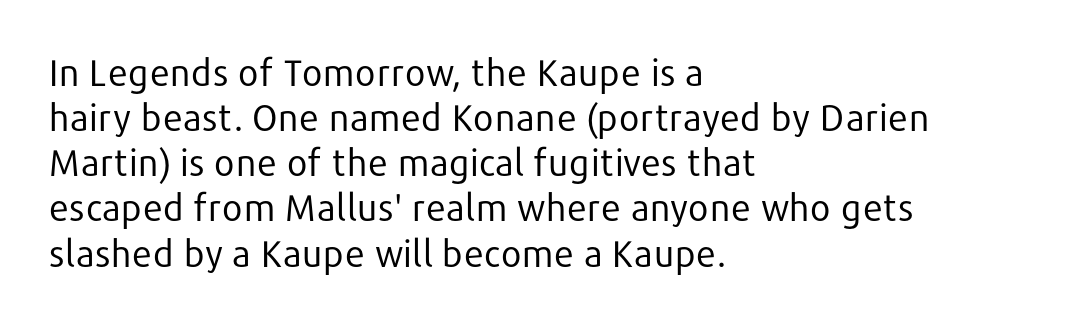
{"serif": "no", "italic": "no", "bold": "no", "weight": "regular", "width": "normal", "stroke_contrast": "low", "x_height": "medium", "monospaced": "no", "underline": "no", "align": "left", "line_spacing_ratio": 1.22, "letter_spacing": "normal", "letter_spacing_em": 0.0, "glyph_px": 37}
